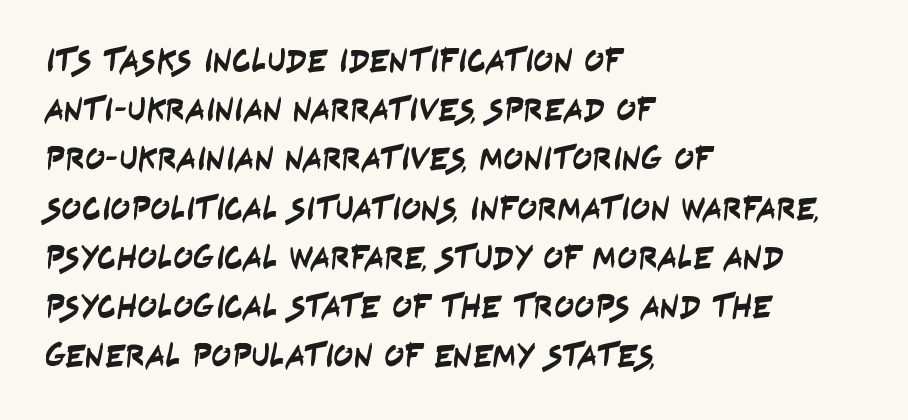
Q: Is the typeface a serif or a sans-serif typeface? A: Sans-serif.
Q: Is the text underlined? A: No.
Q: How is the paragraph aligned? A: Left-aligned.
Q: Is the spacing between letters normal or unusually wide? A: Normal.
Q: Is the spacing between lines tight, normal or loose? A: Normal.
Q: Width (condensed, normal, or wide)? A: Condensed.
Q: Stroke contrast? A: Low.
Q: x-height? A: Large.
Q: Monospaced? A: No.
